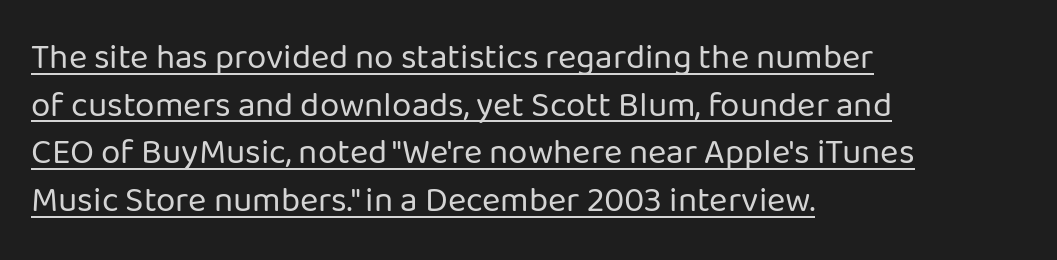
{"serif": "no", "italic": "no", "bold": "no", "weight": "regular", "width": "normal", "stroke_contrast": "low", "x_height": "medium", "monospaced": "no", "underline": "yes", "align": "left", "line_spacing": "normal", "line_spacing_ratio": 1.36, "letter_spacing": "normal", "letter_spacing_em": 0.0, "glyph_px": 35}
